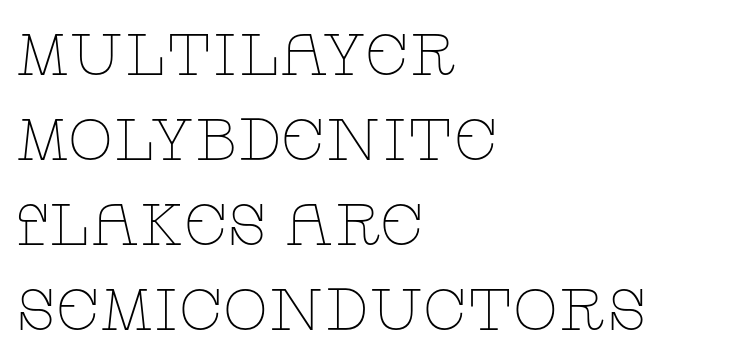
Proportional: the letters do not fall into vertical columns. The passage is arranged the way most books set body copy — flush left. The space between consecutive lines is moderate. The face used here is seriffed, in the tradition of book romans.
